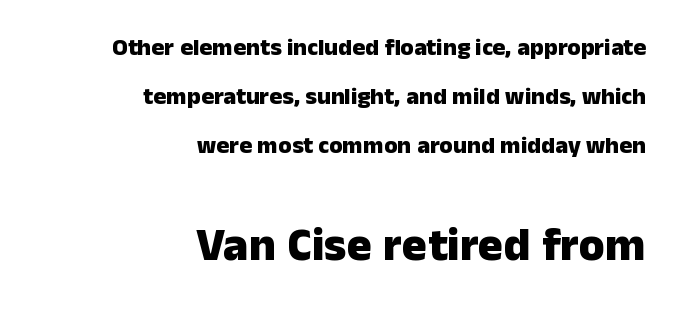
The image shows 47 px heavy sans-serif type, upright; set right-aligned, loose line spacing (2.04x), normal letter spacing, not underlined; the second (bottom) block is 1.96x larger; low stroke contrast and a medium x-height.
